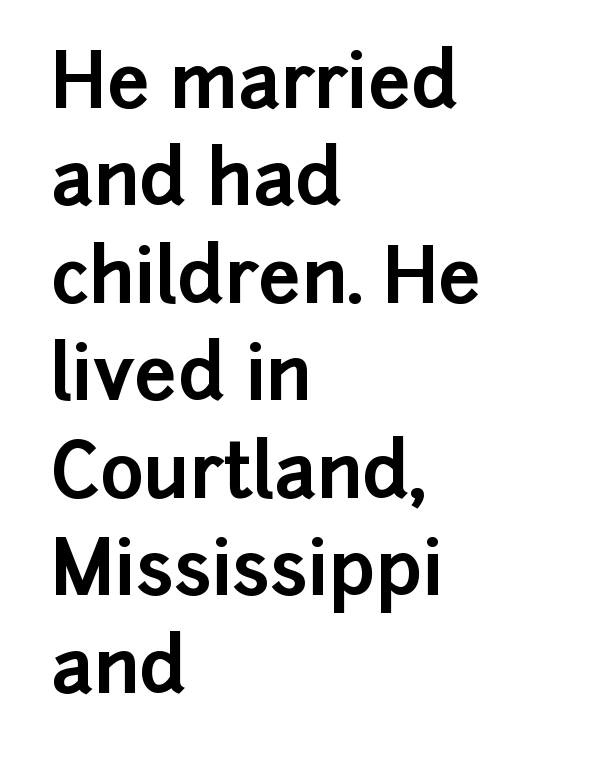
Strokes here are thick enough to call this a true bold. A typesetter would call this zero additional tracking. The passage shown stacks its lines at a standard gap. A typesetter would mark this as roman, not italic. A classic flush-left, rag-right setting is used for this passage.
